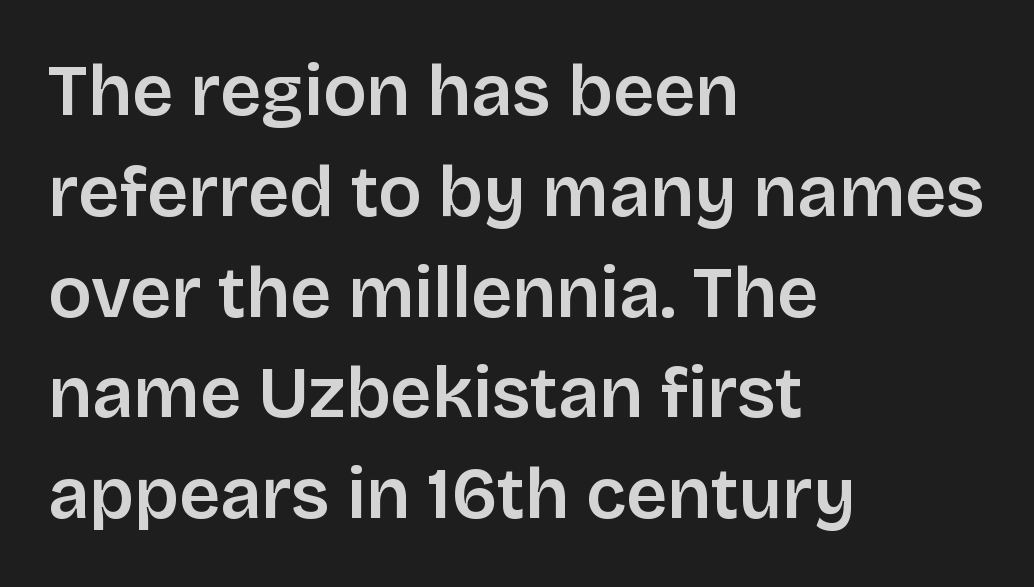
These lines are rendered in a variable-pitch font. This sample keeps an unexceptional amount of space between lines. This sample uses a sans-serif face. The space beneath each line is pristine and unruled. Style check: upright. Teacher's note: observe the even left margin — that is flush-left alignment.
